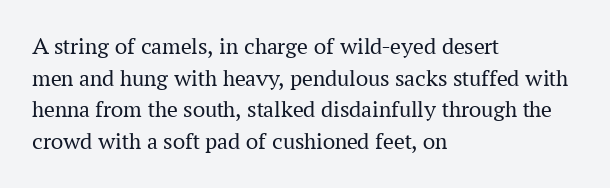
Q: Is the text bold? A: No.
Q: Is the text italic (slanted)? A: No, it is upright.
Q: Is the text underlined? A: No.
Q: How is the paragraph aligned? A: Left-aligned.
Q: Is the spacing between letters normal or unusually wide? A: Normal.
Q: Is the spacing between lines tight, normal or loose? A: Normal.
